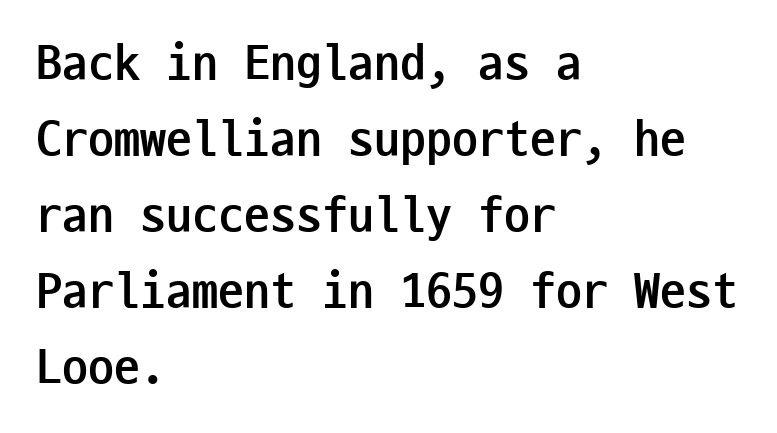
Q: Is the text bold? A: Yes.
Q: Is the text italic (slanted)? A: No, it is upright.
Q: Is the typeface a serif or a sans-serif typeface? A: Sans-serif.
Q: Is the text underlined? A: No.
Q: How is the paragraph aligned? A: Left-aligned.
Q: Is the spacing between letters normal or unusually wide? A: Normal.
Q: Is the spacing between lines tight, normal or loose? A: Normal.
Q: Width (condensed, normal, or wide)? A: Condensed.
Q: Stroke contrast? A: Low.
Q: x-height? A: Medium.
Q: Monospaced? A: Yes.
